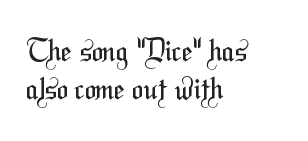
The image shows 30 px regular-weight, condensed sans-serif type; set left-aligned, normal line spacing (1.28x), normal letter spacing, not underlined; medium stroke contrast and a medium x-height.
